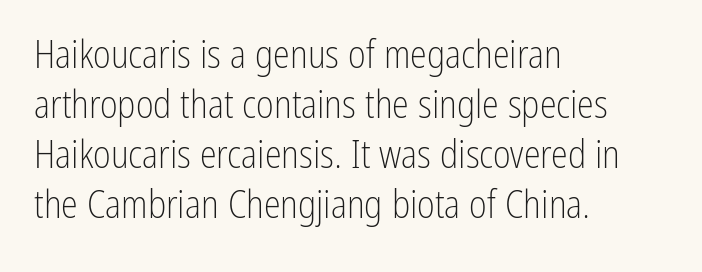
The image shows 38 px light, condensed sans-serif type, upright; set left-aligned, normal line spacing (1.32x), normal letter spacing, not underlined; low stroke contrast and a medium x-height.
